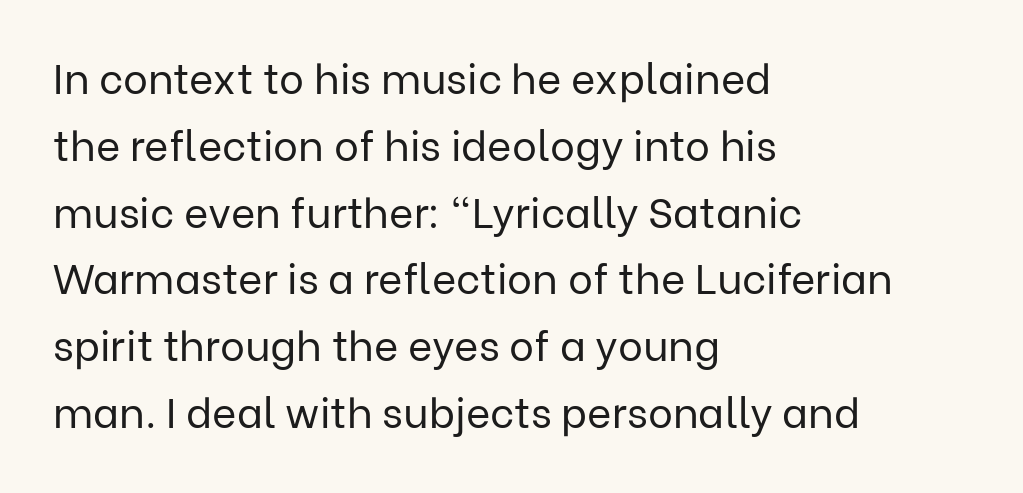
The image shows 42 px regular-weight sans-serif type, upright; set left-aligned, normal line spacing (1.59x), normal letter spacing, not underlined; low stroke contrast and a medium x-height.
